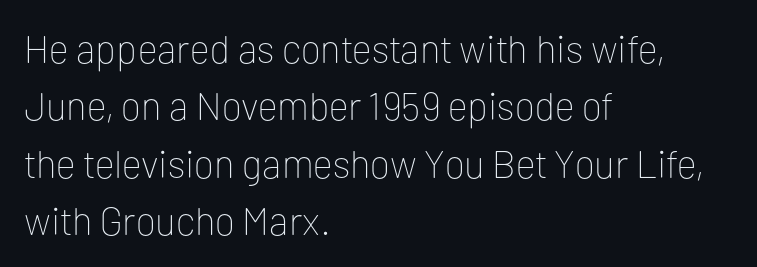
Each word holds together tightly as a unit, with standard inter-letter gaps. The letters advance in unequal steps, a hallmark of proportional type. A bare baseline throughout the passage. Whoever set this chose a conventional vertical rhythm. Alignment: flush left.
